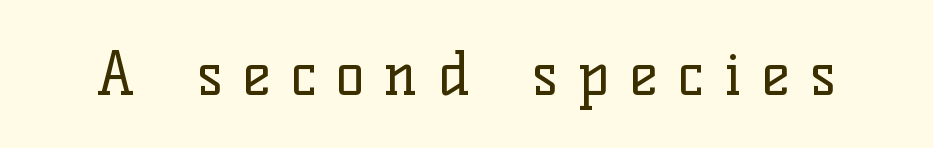
{"serif": "yes", "italic": "no", "bold": "no", "weight": "regular", "width": "normal", "stroke_contrast": "low", "x_height": "medium", "monospaced": "no", "underline": "no", "letter_spacing": "wide", "letter_spacing_em": 0.35, "glyph_px": 59}
